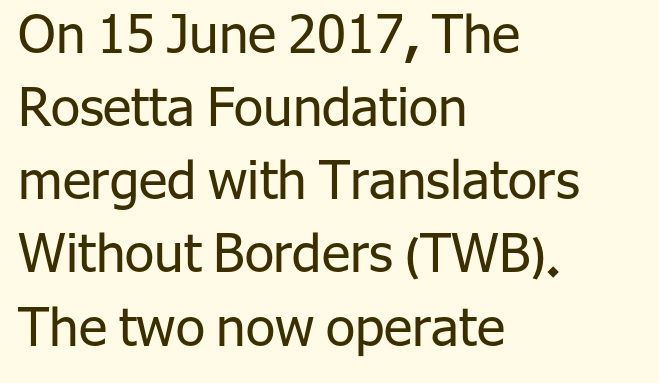
Q: Is the text bold? A: No.
Q: Is the text italic (slanted)? A: No, it is upright.
Q: Is the typeface a serif or a sans-serif typeface? A: Sans-serif.
Q: Is the text underlined? A: No.
Q: How is the paragraph aligned? A: Left-aligned.
Q: Is the spacing between letters normal or unusually wide? A: Normal.
Q: Is the spacing between lines tight, normal or loose? A: Normal.
Q: Width (condensed, normal, or wide)? A: Normal.
Q: Stroke contrast? A: Low.
Q: x-height? A: Medium.
Q: Monospaced? A: No.
